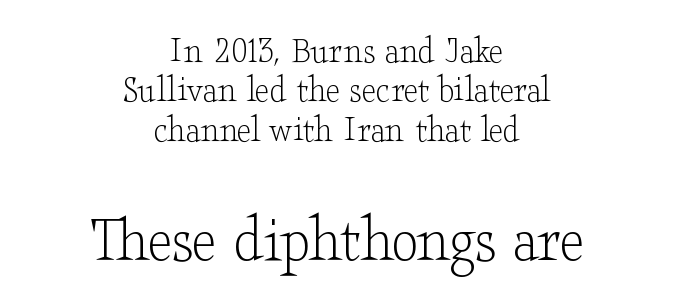
Q: Is the text bold? A: No.
Q: Is the text italic (slanted)? A: No, it is upright.
Q: Is the typeface a serif or a sans-serif typeface? A: Serif.
Q: Is the text underlined? A: No.
Q: How is the paragraph aligned? A: Centered.
Q: Is the spacing between letters normal or unusually wide? A: Normal.
Q: Is the spacing between lines tight, normal or loose? A: Tight.
Q: Which block of text is set in a larger size, the first (top) or the second (bottom)? A: The second (bottom) one.
Q: Width (condensed, normal, or wide)? A: Wide.
Q: Stroke contrast? A: Low.
Q: x-height? A: Small.
Q: Monospaced? A: No.
